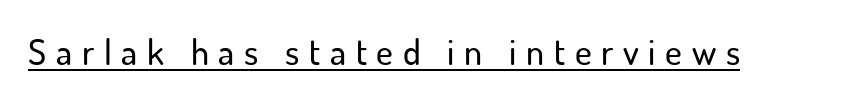
{"serif": "no", "italic": "no", "width": "normal", "stroke_contrast": "low", "x_height": "small", "monospaced": "no", "underline": "yes", "letter_spacing": "wide", "letter_spacing_em": 0.27, "glyph_px": 36}
